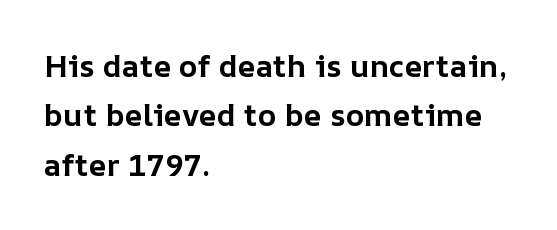
Layout note: lines flush left. The type is set solid horizontally, with unmodified tracking. A clean baseline with only descenders dipping below it. Note the varied advance widths — an 'i' is clearly narrower than an 'm'.
